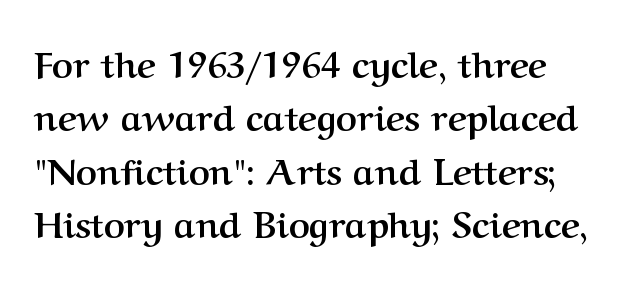
Q: Is the text bold? A: Yes.
Q: Is the text italic (slanted)? A: No, it is upright.
Q: Is the typeface a serif or a sans-serif typeface? A: Serif.
Q: Is the text underlined? A: No.
Q: Is the spacing between letters normal or unusually wide? A: Normal.
Q: Is the spacing between lines tight, normal or loose? A: Normal.
Q: Width (condensed, normal, or wide)? A: Normal.
Q: Stroke contrast? A: Medium.
Q: x-height? A: Medium.
Q: Monospaced? A: No.
